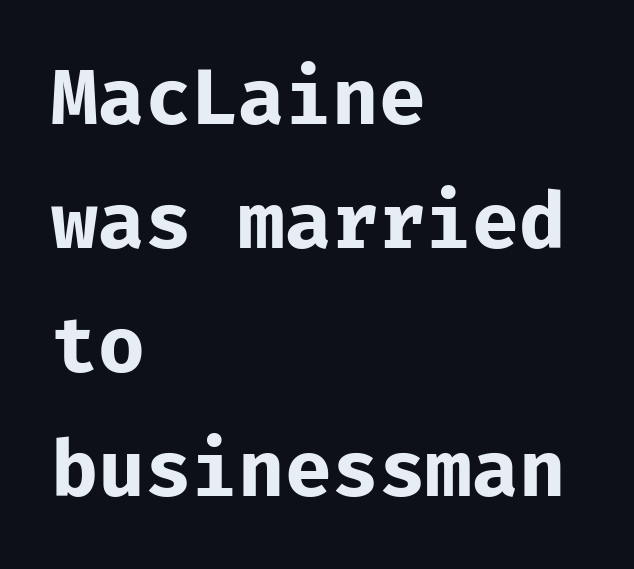
{"serif": "no", "italic": "no", "bold": "yes", "weight": "bold", "width": "normal", "stroke_contrast": "low", "x_height": "medium", "monospaced": "yes", "underline": "no", "align": "left", "line_spacing": "normal", "line_spacing_ratio": 1.59, "letter_spacing": "normal", "letter_spacing_em": 0.0, "glyph_px": 78}
